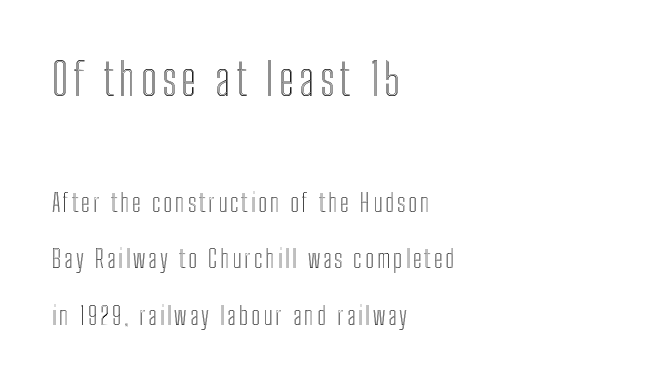
{"italic": "no", "width": "condensed", "x_height": "medium", "monospaced": "no", "underline": "no", "align": "left", "line_spacing": "loose", "line_spacing_ratio": 2.26, "larger_block": "first", "size_ratio": 1.76, "glyph_px": 44}
